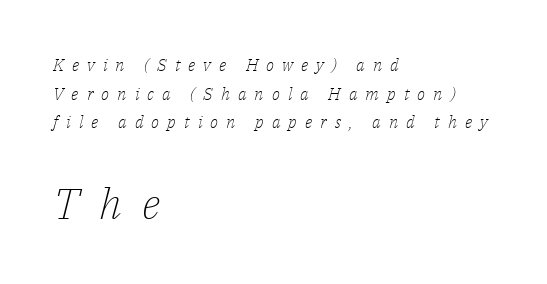
Baseline-to-baseline distance is the conventional proportion of letter height. The designer went with a serif here, giving each stem small feet. This rendering features lettering with no underline. Does the lettering tilt? It does — this is italic.
